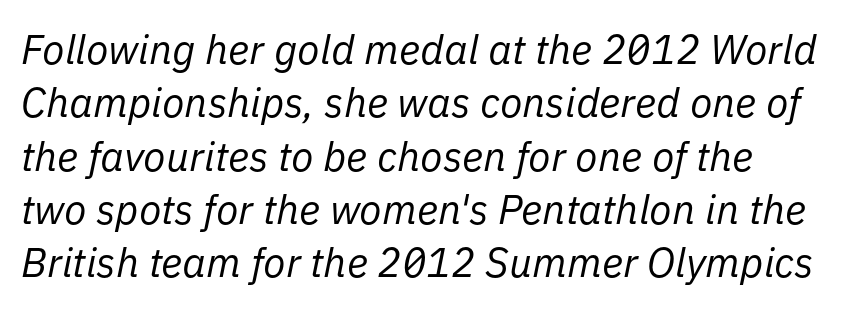
Q: Is the text bold? A: No.
Q: Is the text italic (slanted)? A: Yes, it leans right by about 11 degrees.
Q: Is the text underlined? A: No.
Q: How is the paragraph aligned? A: Left-aligned.
Q: Is the spacing between letters normal or unusually wide? A: Normal.
Q: Is the spacing between lines tight, normal or loose? A: Normal.
Q: Width (condensed, normal, or wide)? A: Normal.
Q: Stroke contrast? A: Low.
Q: x-height? A: Medium.
Q: Monospaced? A: No.
